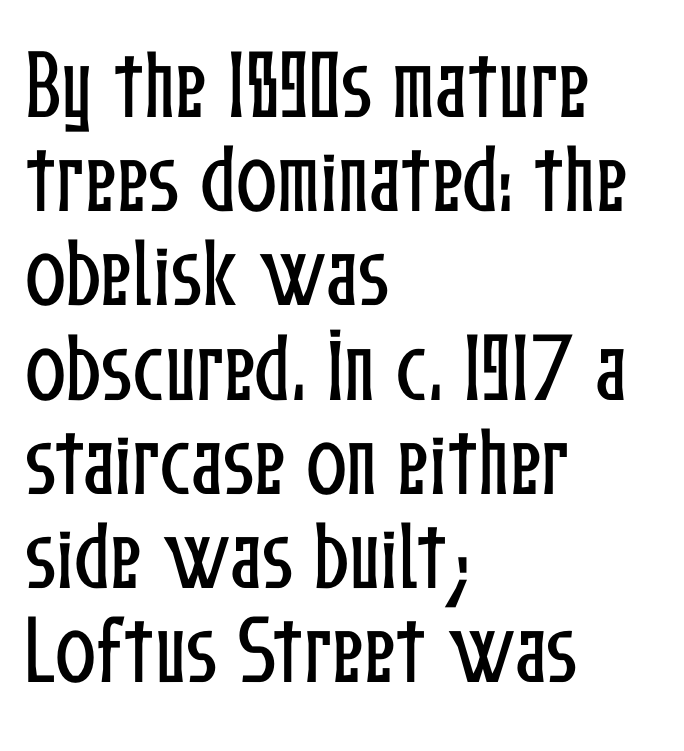
The image shows 76 px condensed type, upright; set left-aligned, line spacing 1.24x, normal letter spacing, not underlined; low stroke contrast and a medium x-height.
